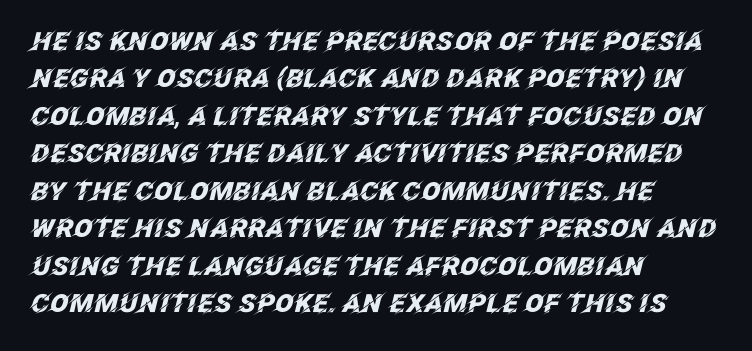
The image shows 25 px bold type, italic (leaning right); set left-aligned, normal line spacing (1.5x), normal letter spacing, not underlined.
